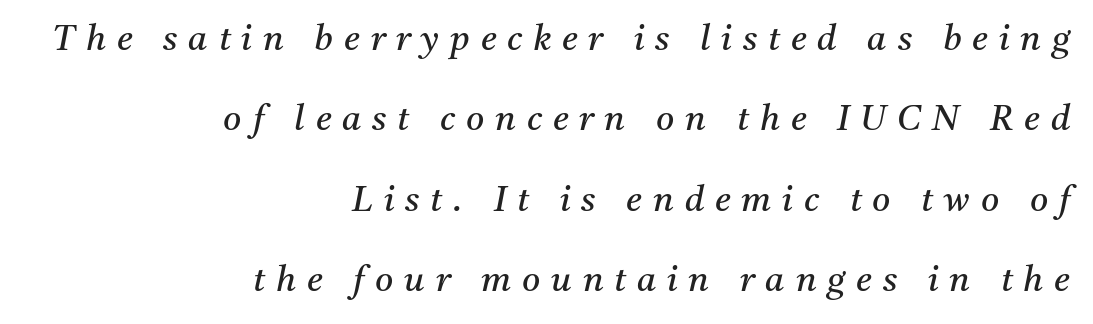
The image shows 35 px regular-weight serif type, italic (leaning right); set right-aligned, loose line spacing (2.3x), unusually wide letter spacing (+0.31 em), not underlined; medium stroke contrast and a medium x-height.
